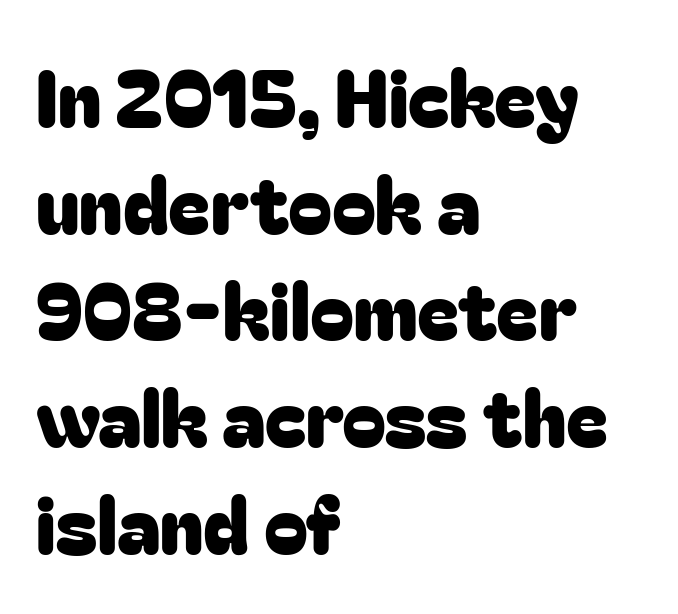
The image shows 79 px sans-serif type, upright; set left-aligned, normal line spacing (1.35x), normal letter spacing, not underlined; low stroke contrast and a medium x-height.
